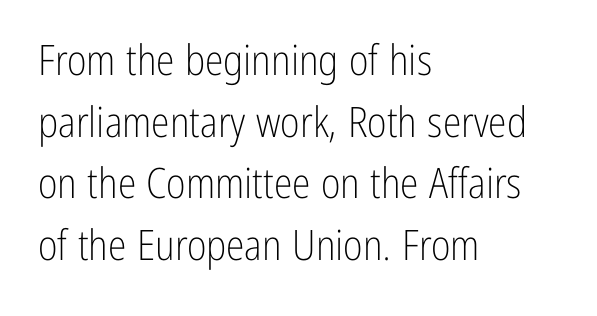
Q: Is the text bold? A: No.
Q: Is the text italic (slanted)? A: No, it is upright.
Q: Is the typeface a serif or a sans-serif typeface? A: Sans-serif.
Q: Is the text underlined? A: No.
Q: How is the paragraph aligned? A: Left-aligned.
Q: Is the spacing between letters normal or unusually wide? A: Normal.
Q: Is the spacing between lines tight, normal or loose? A: Normal.
Q: Width (condensed, normal, or wide)? A: Condensed.
Q: Stroke contrast? A: Low.
Q: x-height? A: Medium.
Q: Monospaced? A: No.
